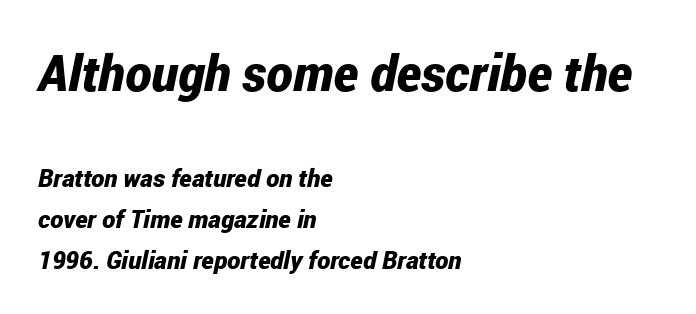
The image shows 50 px bold, condensed type, italic (leaning right); set left-aligned, normal line spacing (1.64x), normal letter spacing, not underlined; the first (top) block is 2.0x larger; low stroke contrast and a medium x-height.
